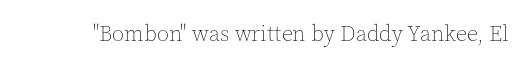
The space directly below the letters is spotless. Quick note: not italic, upright. The line texture is even and compact thanks to regular tracking. These glyphs show unthickened strokes, regular width or finer.
